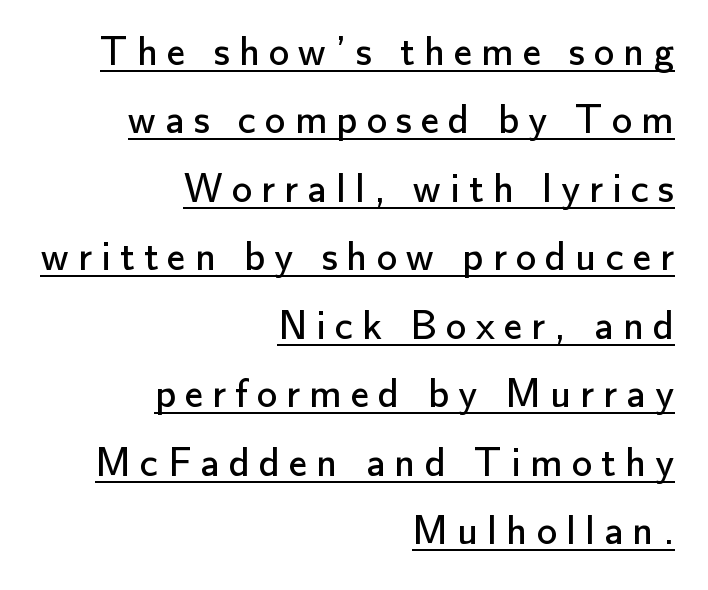
Unlike a traditional serif, this face leaves its strokes unadorned. Unlike italic type, these characters show no tilt at all. Baseline-to-baseline distance is the conventional proportion of letter height. Is the type heavy? It reads as light-to-regular instead. A typesetter would call this heavily tracked-out type.
